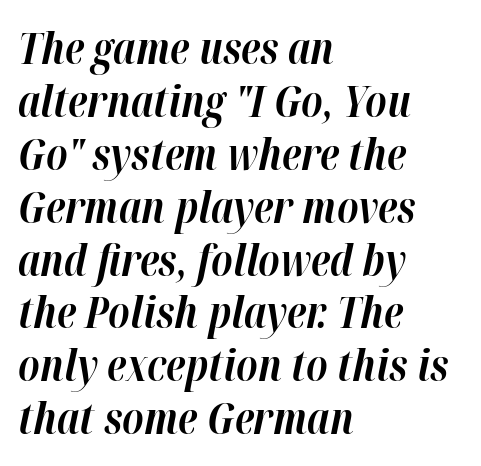
Q: Is the text bold? A: Yes.
Q: Is the text italic (slanted)? A: Yes, it leans right by about 12 degrees.
Q: Is the text underlined? A: No.
Q: How is the paragraph aligned? A: Left-aligned.
Q: Is the spacing between letters normal or unusually wide? A: Normal.
Q: Width (condensed, normal, or wide)? A: Normal.
Q: Stroke contrast? A: High.
Q: x-height? A: Medium.
Q: Monospaced? A: No.
